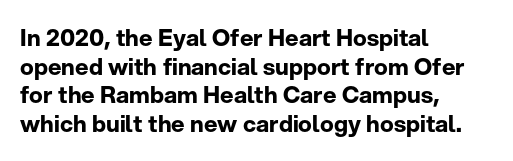
{"italic": "no", "bold": "yes", "underline": "no", "align": "left", "line_spacing": "normal", "line_spacing_ratio": 1.25, "letter_spacing": "normal", "letter_spacing_em": 0.0, "glyph_px": 23}
